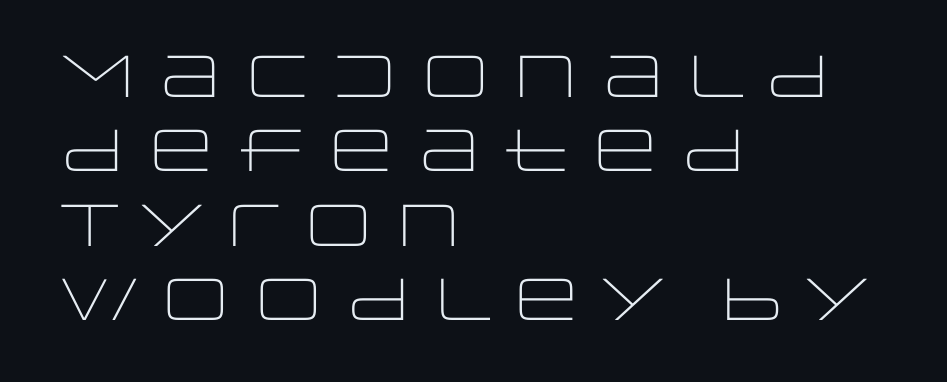
Q: Is the text bold? A: No.
Q: Is the text italic (slanted)? A: No, it is upright.
Q: Is the typeface a serif or a sans-serif typeface? A: Sans-serif.
Q: Is the text underlined? A: No.
Q: How is the paragraph aligned? A: Left-aligned.
Q: Is the spacing between letters normal or unusually wide? A: Normal.
Q: Is the spacing between lines tight, normal or loose? A: Normal.
Q: Width (condensed, normal, or wide)? A: Wide.
Q: Stroke contrast? A: Low.
Q: x-height? A: Large.
Q: Monospaced? A: No.
